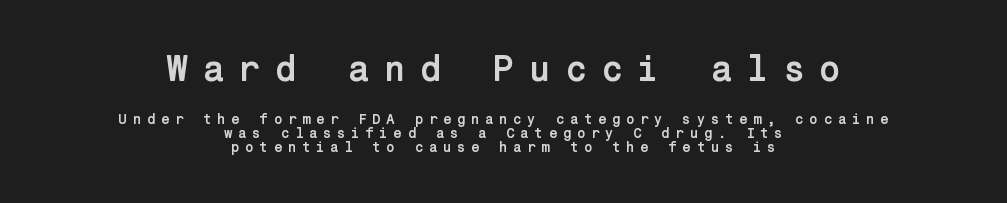
The image shows 36 px semibold sans-serif type, upright; set centered, tight line spacing (0.99x), unusually wide letter spacing (+0.39 em), not underlined; the first (top) block is 2.57x larger; low stroke contrast and a medium x-height.
